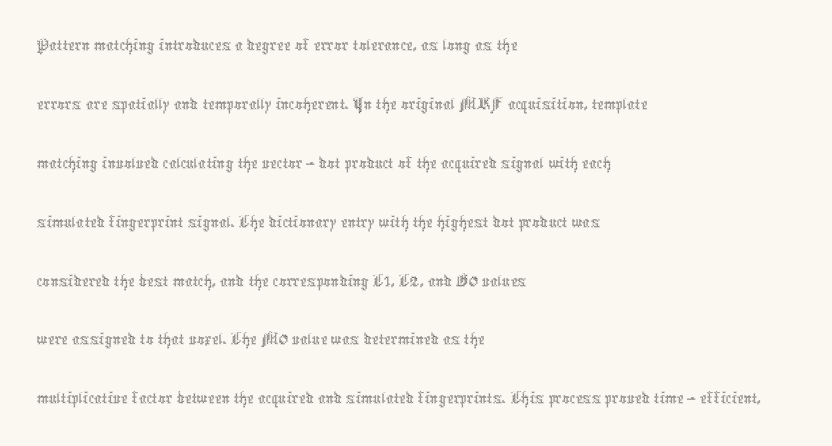
Q: Is the text bold? A: No.
Q: Is the text italic (slanted)? A: No, it is upright.
Q: Is the text underlined? A: No.
Q: How is the paragraph aligned? A: Left-aligned.
Q: Is the spacing between letters normal or unusually wide? A: Normal.
Q: Is the spacing between lines tight, normal or loose? A: Normal.
Q: Width (condensed, normal, or wide)? A: Condensed.
Q: x-height? A: Medium.
Q: Monospaced? A: No.
